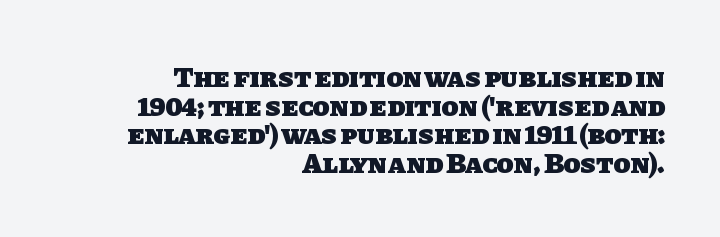
Q: Is the text bold? A: Yes.
Q: Is the typeface a serif or a sans-serif typeface? A: Sans-serif.
Q: Is the text underlined? A: No.
Q: How is the paragraph aligned? A: Right-aligned.
Q: Is the spacing between letters normal or unusually wide? A: Normal.
Q: Is the spacing between lines tight, normal or loose? A: Tight.
Q: Width (condensed, normal, or wide)? A: Normal.
Q: Stroke contrast? A: Low.
Q: x-height? A: Large.
Q: Monospaced? A: No.
